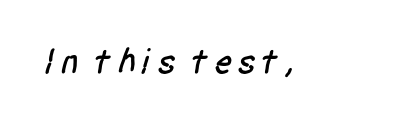
Q: Is the typeface a serif or a sans-serif typeface? A: Sans-serif.
Q: Is the text underlined? A: No.
Q: Width (condensed, normal, or wide)? A: Condensed.
Q: Stroke contrast? A: Low.
Q: x-height? A: Large.
Q: Monospaced? A: No.
